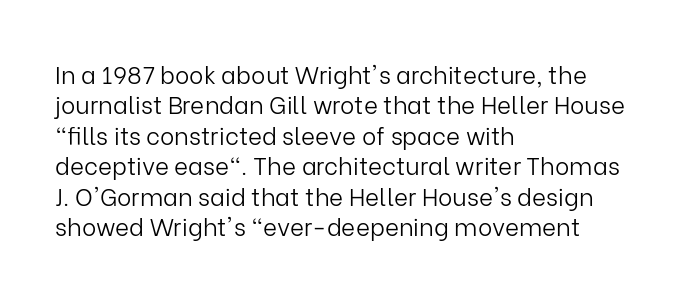
{"italic": "no", "bold": "no", "underline": "no", "align": "left", "line_spacing": "normal", "line_spacing_ratio": 1.27, "letter_spacing": "normal", "letter_spacing_em": 0.0, "glyph_px": 24}
